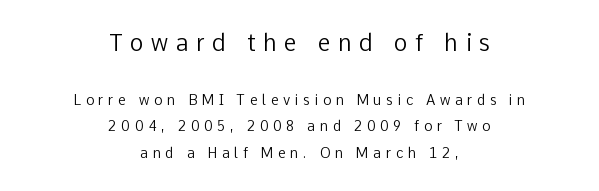
Characters remain perfectly vertical along every line. In CSS terms this would be text-align: center. Each stroke keeps to a modest, everyday thickness or less. Spacing between characters has been opened up far beyond the box default.
